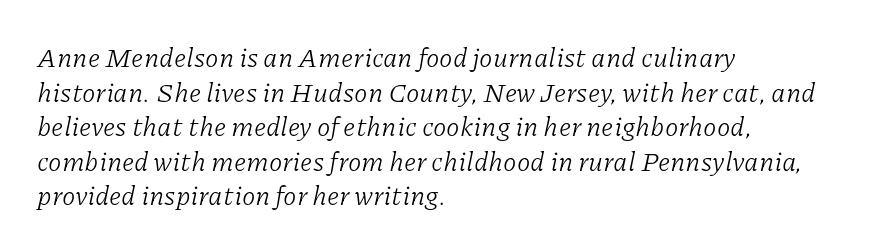
The weight would be labelled regular, book, light, or lighter still. The passage shown leans; its letterforms are oblique. Short and long lines alike share a common starting point at left. What's the leading like? Ordinary, nothing unusual.
